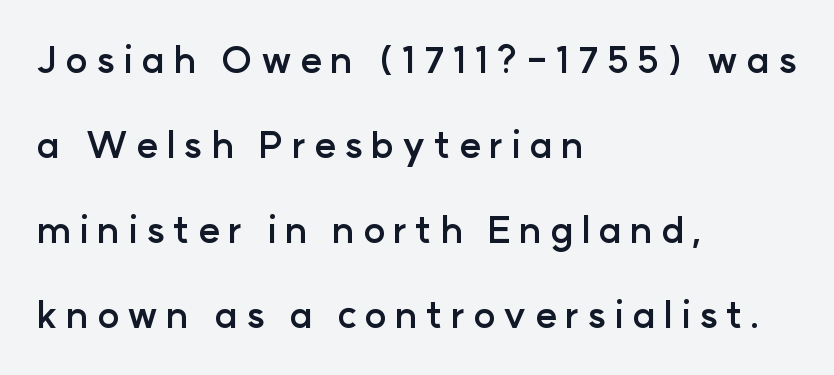
Q: Is the text bold? A: Yes.
Q: Is the text italic (slanted)? A: No, it is upright.
Q: Is the typeface a serif or a sans-serif typeface? A: Sans-serif.
Q: Is the text underlined? A: No.
Q: How is the paragraph aligned? A: Left-aligned.
Q: Is the spacing between letters normal or unusually wide? A: Unusually wide.
Q: Is the spacing between lines tight, normal or loose? A: Loose.
Q: Width (condensed, normal, or wide)? A: Normal.
Q: Stroke contrast? A: Low.
Q: x-height? A: Medium.
Q: Monospaced? A: No.
